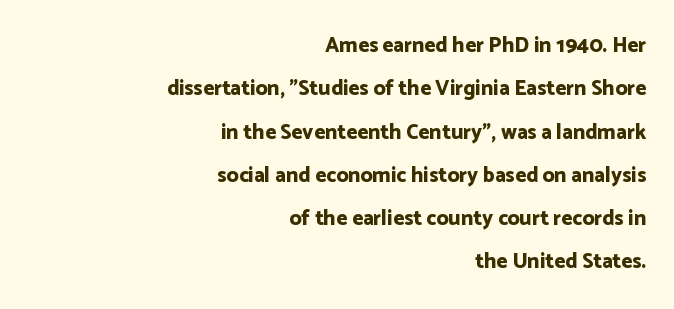
Q: Is the text bold? A: Yes.
Q: Is the text italic (slanted)? A: No, it is upright.
Q: Is the text underlined? A: No.
Q: How is the paragraph aligned? A: Right-aligned.
Q: Is the spacing between letters normal or unusually wide? A: Normal.
Q: Is the spacing between lines tight, normal or loose? A: Loose.
